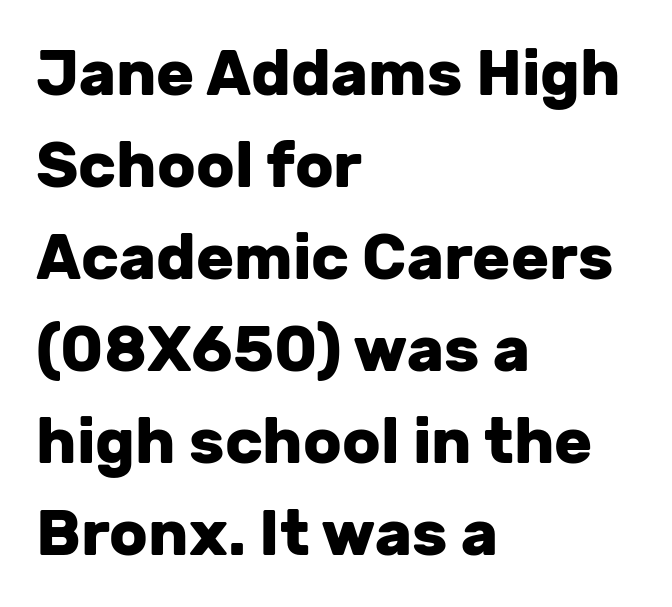
Q: Is the text bold? A: Yes.
Q: Is the text italic (slanted)? A: No, it is upright.
Q: Is the typeface a serif or a sans-serif typeface? A: Sans-serif.
Q: Is the text underlined? A: No.
Q: How is the paragraph aligned? A: Left-aligned.
Q: Is the spacing between letters normal or unusually wide? A: Normal.
Q: Is the spacing between lines tight, normal or loose? A: Normal.
Q: Width (condensed, normal, or wide)? A: Normal.
Q: Stroke contrast? A: Low.
Q: x-height? A: Medium.
Q: Monospaced? A: No.
